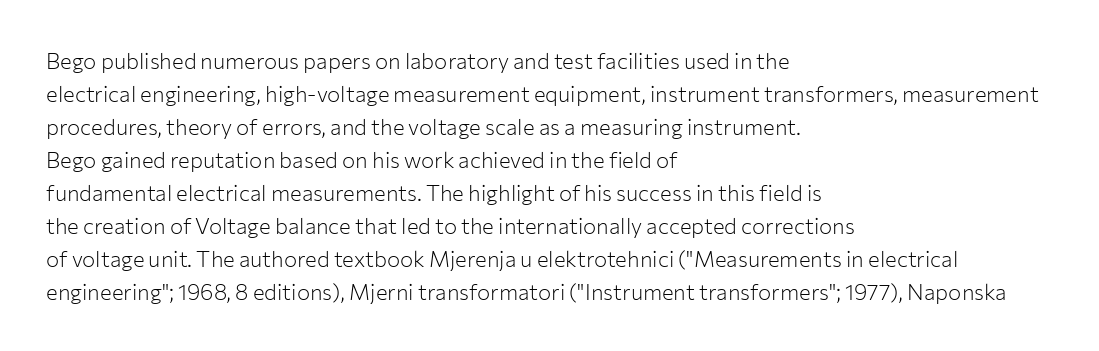
Q: Is the text bold? A: No.
Q: Is the text italic (slanted)? A: No, it is upright.
Q: Is the text underlined? A: No.
Q: How is the paragraph aligned? A: Left-aligned.
Q: Is the spacing between letters normal or unusually wide? A: Normal.
Q: Is the spacing between lines tight, normal or loose? A: Normal.
